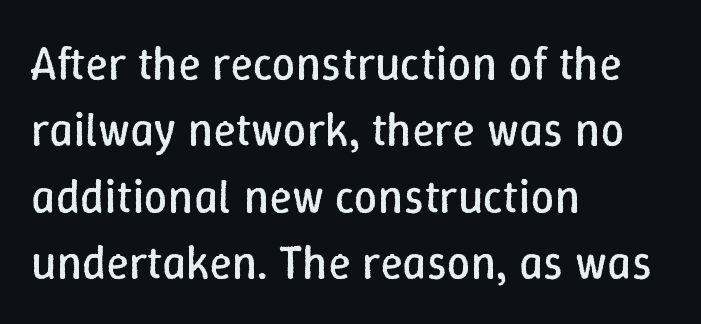
{"italic": "no", "bold": "no", "weight": "regular", "width": "normal", "stroke_contrast": "low", "x_height": "medium", "monospaced": "no", "underline": "no", "align": "left", "line_spacing": "normal", "line_spacing_ratio": 1.41, "letter_spacing": "normal", "letter_spacing_em": 0.0, "glyph_px": 47}
